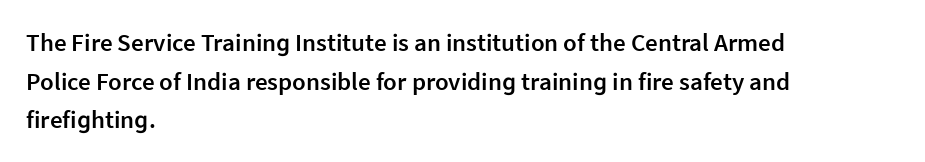
{"italic": "no", "bold": "semi", "underline": "no", "align": "left", "line_spacing": "normal", "line_spacing_ratio": 1.55, "letter_spacing": "normal", "letter_spacing_em": 0.0, "glyph_px": 25}
